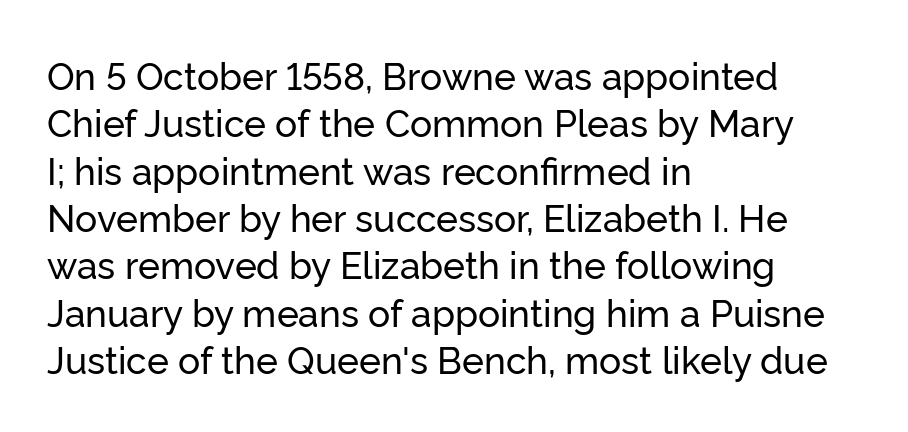
Look at the bottom of the vertical strokes: they stop flat, with no serifs. Spacing verdict: proportional, widths tailored to each character. Successive baselines arrive at the customary interval. Teacher's note: observe the even left margin — that is flush-left alignment. Type without underlining. This sample uses an upright cut, with every glyph sitting square on the baseline.
